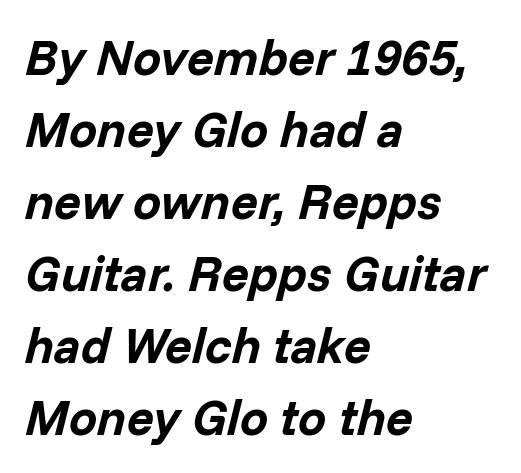
The image shows 50 px bold type, italic (leaning right); set left-aligned, normal line spacing (1.44x), normal letter spacing, not underlined; low stroke contrast and a medium x-height.
